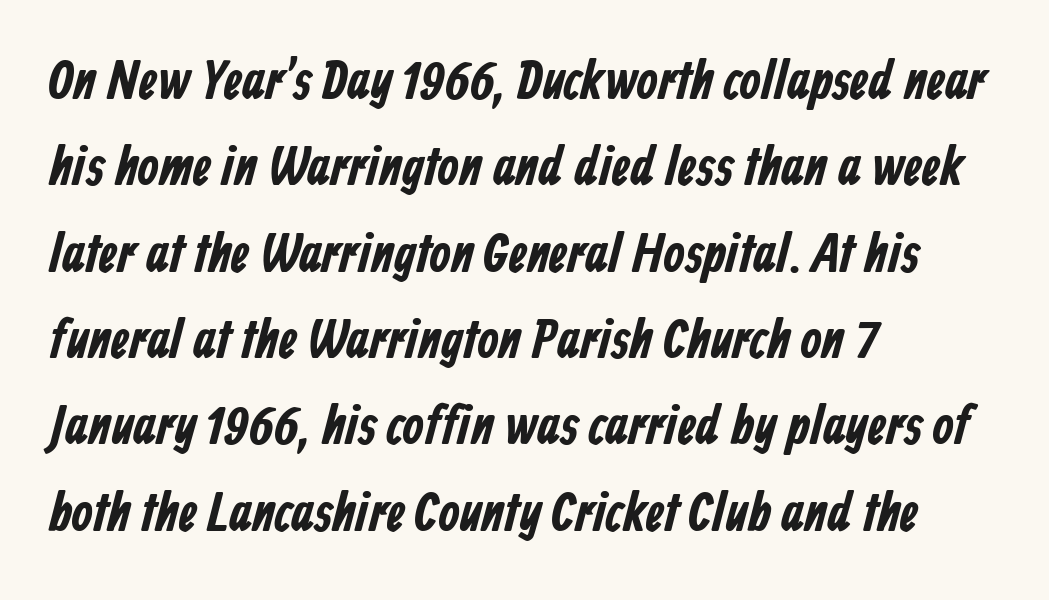
The lines sit at an ordinary, default distance from one another. Students, this is bold: see how much ink each stroke carries. Does extra space separate the letters? No, they use regular spacing. The space directly below the letters is spotless. All the whitespace from short lines collects on the right. The characters display no serif detailing; their extremities are plain.
